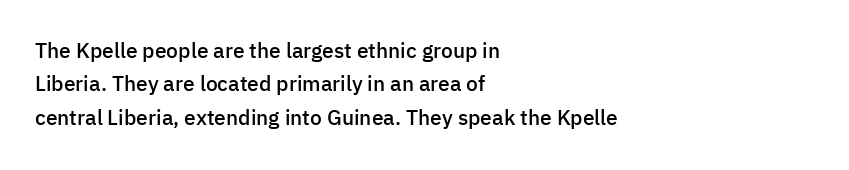
Q: Is the text bold? A: Semi-bold.
Q: Is the text italic (slanted)? A: No, it is upright.
Q: Is the text underlined? A: No.
Q: How is the paragraph aligned? A: Left-aligned.
Q: Is the spacing between letters normal or unusually wide? A: Normal.
Q: Is the spacing between lines tight, normal or loose? A: Normal.
